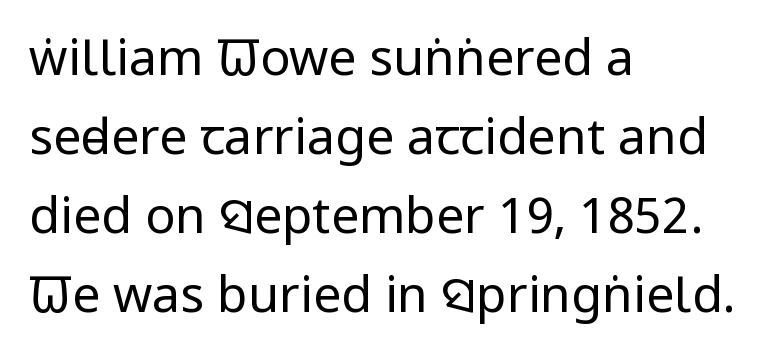
{"serif": "no", "italic": "no", "bold": "no", "weight": "regular", "width": "condensed", "stroke_contrast": "low", "x_height": "large", "monospaced": "no", "underline": "no", "align": "left", "line_spacing": "normal", "line_spacing_ratio": 1.58, "letter_spacing": "normal", "letter_spacing_em": 0.0, "glyph_px": 50}
